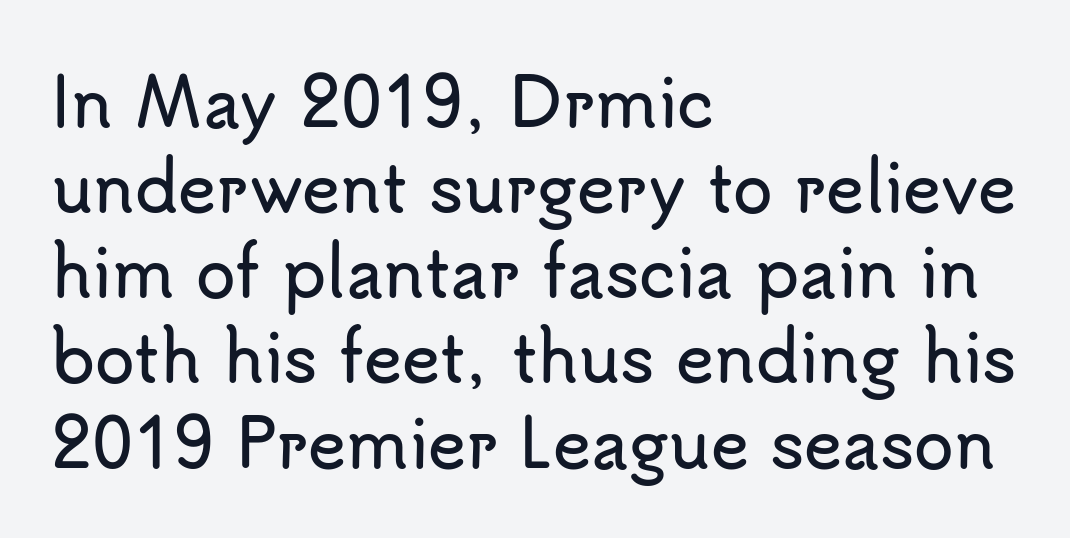
The image shows 65 px sans-serif type, upright; set left-aligned, normal line spacing (1.31x), normal letter spacing, not underlined; low stroke contrast and a small x-height.
